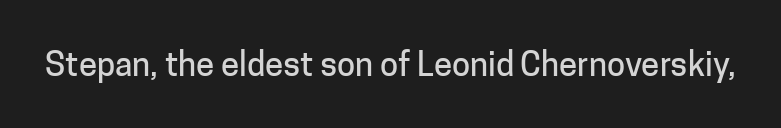
{"serif": "no", "italic": "no", "width": "normal", "stroke_contrast": "low", "x_height": "medium", "monospaced": "no", "underline": "no", "letter_spacing": "normal", "letter_spacing_em": 0.0, "glyph_px": 33}
